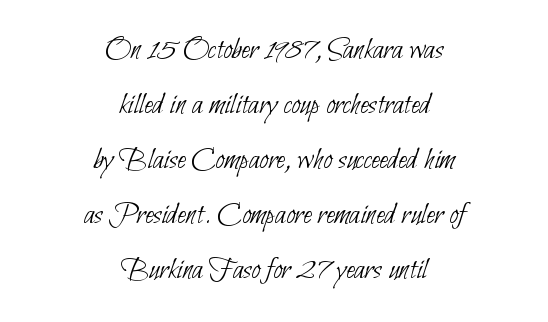
The image shows 32 px thin, condensed sans-serif type; set centered, line spacing 1.72x, normal letter spacing, not underlined; low stroke contrast and a small x-height.
